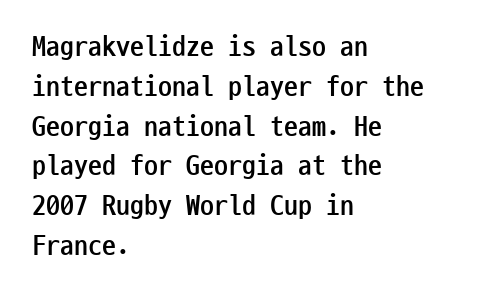
{"serif": "no", "italic": "no", "bold": "yes", "weight": "semibold", "width": "condensed", "stroke_contrast": "low", "x_height": "medium", "monospaced": "yes", "underline": "no", "align": "left", "line_spacing": "normal", "line_spacing_ratio": 1.42, "letter_spacing": "normal", "letter_spacing_em": 0.0, "glyph_px": 28}
